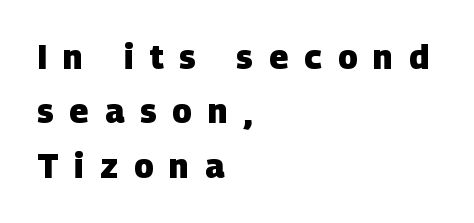
This sample uses expanded letter spacing, leaving extra air between glyphs. Plenty of ink on the page — the face is bold. The text block is weighted toward the left margin, trailing off unevenly rightward. Think of a printed novel: that variable character pitch is what you see here.
